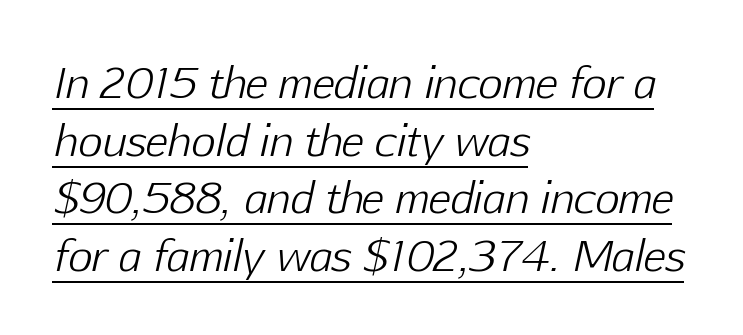
Spacing verdict: proportional, widths tailored to each character. Normally led — the rows are evenly, conventionally spaced. Quick note: underline on. The typesetting does not lean heavy: it is not bold. Nobody touched the tracking dial on this one. Casual observation: everything's shoved over to the left.
